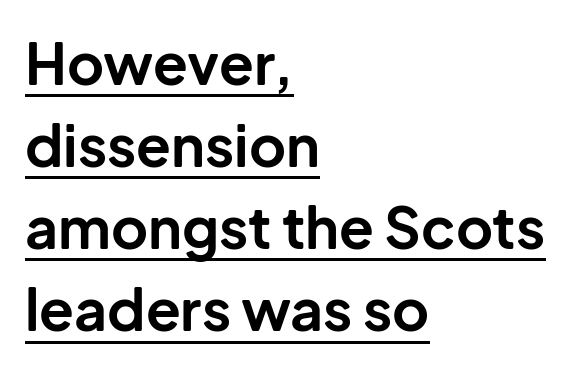
How would I describe the line gaps? Plain and ordinary. Like a heading marked for emphasis, these lines bear an underscore. Italic: no, the glyphs are upright roman. These lines are rendered in a variable-pitch font. The setting favours the left margin, as ordinary paragraphs usually do. Compared with typical body copy, the letter spacing here is the same.
